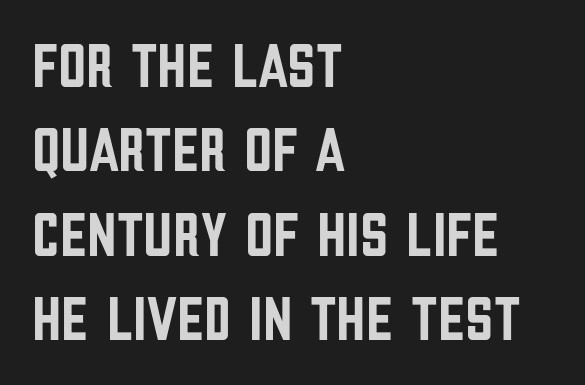
The image shows 62 px condensed sans-serif type, upright; set left-aligned, normal line spacing (1.36x), normal letter spacing, not underlined; low stroke contrast and a large x-height.
